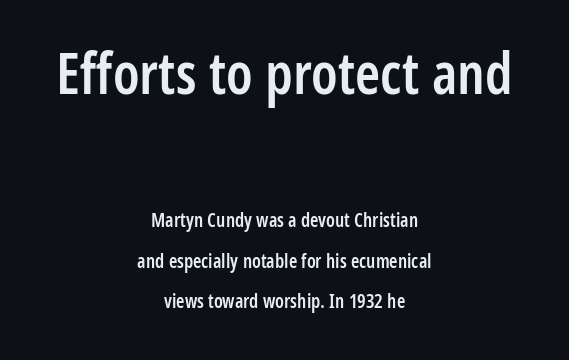
The gap between lines stays unmarked. You could not count columns in this text — the font is proportionally spaced. Compared with a flush-left layout, this one balances lines on the center instead. The face used here is rendered with its standard letterfit. The designer went with a sans here, leaving each stem footless. In terms of leading, this rendering errs on the spacious side.
